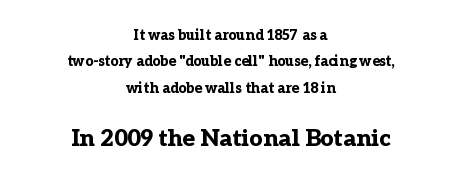
Q: Is the text bold? A: Yes.
Q: Is the text italic (slanted)? A: No, it is upright.
Q: Is the text underlined? A: No.
Q: How is the paragraph aligned? A: Centered.
Q: Is the spacing between letters normal or unusually wide? A: Normal.
Q: Which block of text is set in a larger size, the first (top) or the second (bottom)? A: The second (bottom) one.
